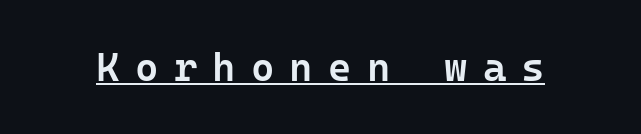
Weight: semibold (demi). The face used here is monospaced, like something from a code editor. Are there feet on the stems? There aren't — it's a sans. Honestly, the letter spacing is so wide it's the main thing you notice.
